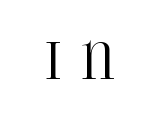
Q: Is the text italic (slanted)? A: No, it is upright.
Q: Is the typeface a serif or a sans-serif typeface? A: Serif.
Q: Is the text underlined? A: No.
Q: Is the spacing between letters normal or unusually wide? A: Unusually wide.
Q: Width (condensed, normal, or wide)? A: Condensed.
Q: Stroke contrast? A: High.
Q: x-height? A: Large.
Q: Monospaced? A: No.
